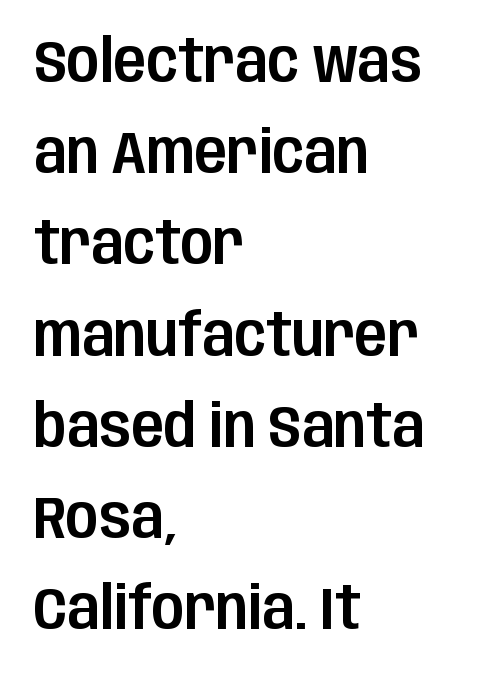
The image shows 60 px condensed sans-serif type, upright; set left-aligned, normal line spacing (1.52x), normal letter spacing, not underlined; low stroke contrast and a large x-height.
